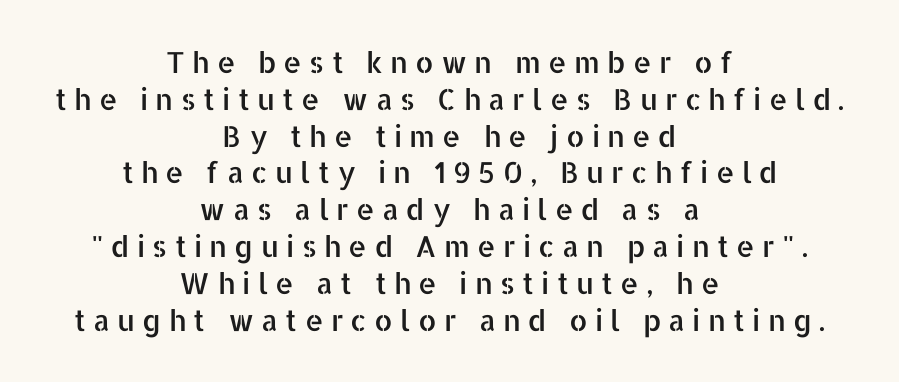
Check where the strokes stop: nothing finishes them off — pure sans. Is this a fixed-width face? No — the glyphs have proportional, varying widths. Unlike italic type, these characters show no tilt at all. Someone cranked the tracking dial way up on this one.
